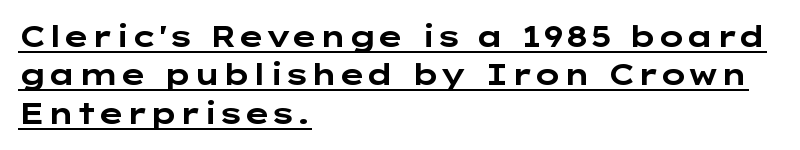
{"serif": "no", "italic": "no", "bold": "yes", "weight": "bold", "width": "wide", "stroke_contrast": "low", "x_height": "medium", "underline": "yes", "align": "left", "line_spacing": "normal", "line_spacing_ratio": 1.32, "letter_spacing": "normal", "letter_spacing_em": 0.0, "glyph_px": 29}
